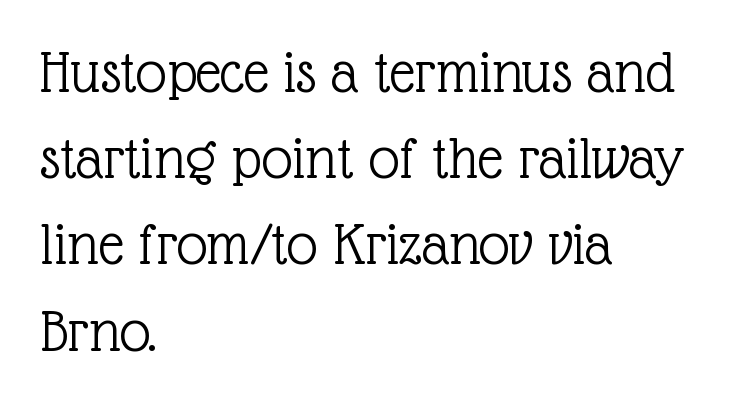
Q: Is the text bold? A: No.
Q: Is the text italic (slanted)? A: No, it is upright.
Q: Is the typeface a serif or a sans-serif typeface? A: Serif.
Q: Is the text underlined? A: No.
Q: How is the paragraph aligned? A: Left-aligned.
Q: Is the spacing between letters normal or unusually wide? A: Normal.
Q: Is the spacing between lines tight, normal or loose? A: Normal.
Q: Width (condensed, normal, or wide)? A: Normal.
Q: x-height? A: Medium.
Q: Monospaced? A: No.
